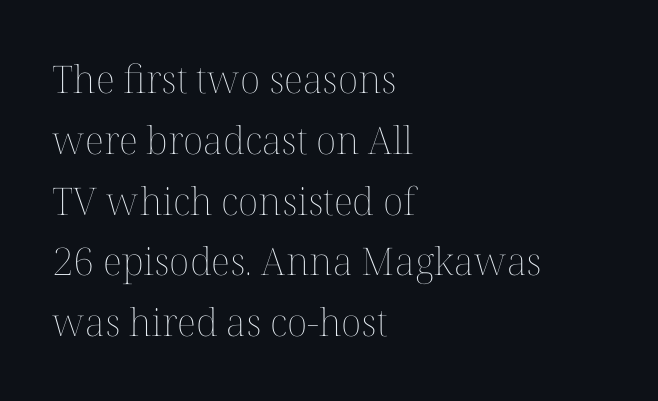
The image shows 38 px thin type, upright; set left-aligned, normal line spacing (1.6x), normal letter spacing, not underlined; medium stroke contrast and a medium x-height.
